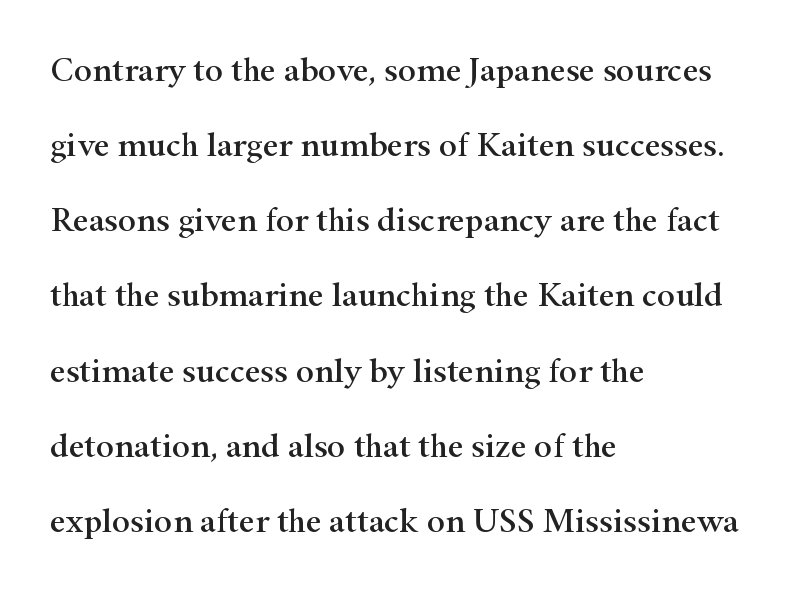
{"serif": "yes", "italic": "no", "width": "wide", "stroke_contrast": "high", "x_height": "small", "monospaced": "no", "underline": "no", "align": "left", "line_spacing": "loose", "line_spacing_ratio": 2.21, "letter_spacing": "normal", "letter_spacing_em": 0.0, "glyph_px": 34}
